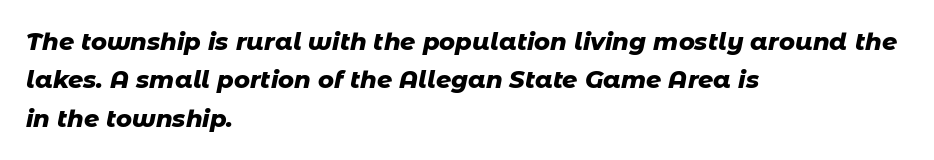
Q: Is the text bold? A: Yes.
Q: Is the text italic (slanted)? A: Yes, it leans right by about 11 degrees.
Q: Is the text underlined? A: No.
Q: How is the paragraph aligned? A: Left-aligned.
Q: Is the spacing between letters normal or unusually wide? A: Normal.
Q: Is the spacing between lines tight, normal or loose? A: Normal.
